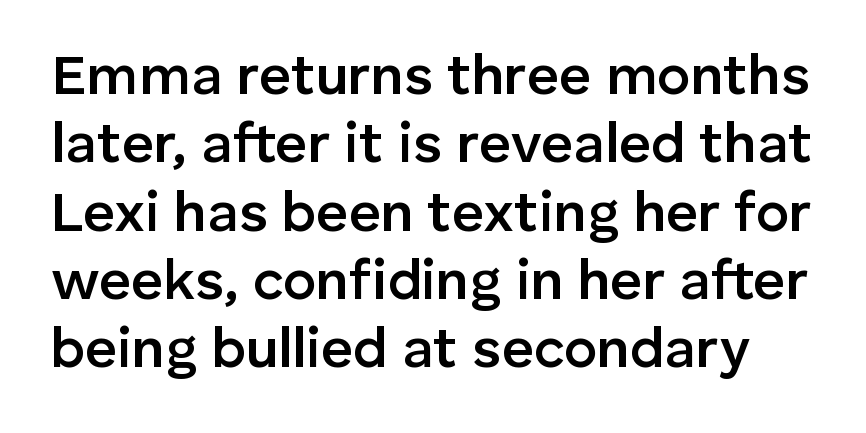
Q: Is the text bold? A: Semi-bold.
Q: Is the text italic (slanted)? A: No, it is upright.
Q: Is the typeface a serif or a sans-serif typeface? A: Sans-serif.
Q: Is the text underlined? A: No.
Q: Is the spacing between letters normal or unusually wide? A: Normal.
Q: Width (condensed, normal, or wide)? A: Normal.
Q: Stroke contrast? A: Low.
Q: x-height? A: Medium.
Q: Monospaced? A: No.
